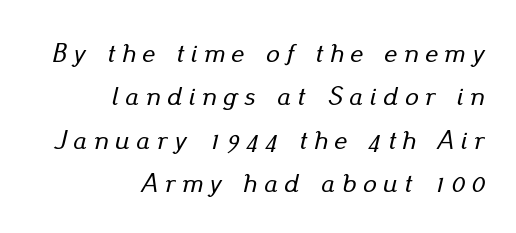
The image shows 27 px text type, italic (leaning right); set right-aligned, normal line spacing (1.61x), unusually wide letter spacing (+0.25 em), not underlined.
